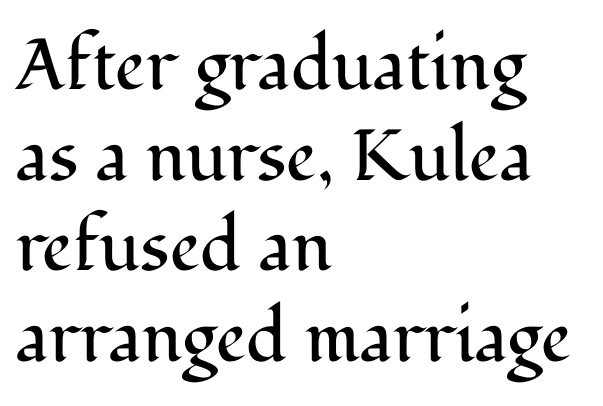
Q: Is the text bold? A: No.
Q: Is the text italic (slanted)? A: No, it is upright.
Q: Is the typeface a serif or a sans-serif typeface? A: Serif.
Q: Is the text underlined? A: No.
Q: How is the paragraph aligned? A: Left-aligned.
Q: Is the spacing between letters normal or unusually wide? A: Normal.
Q: Is the spacing between lines tight, normal or loose? A: Normal.
Q: Width (condensed, normal, or wide)? A: Normal.
Q: Stroke contrast? A: Medium.
Q: x-height? A: Medium.
Q: Monospaced? A: No.
